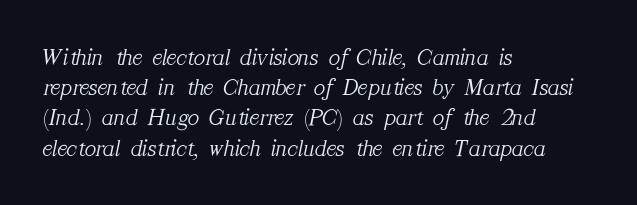
The space between consecutive lines is moderate. The typesetter chose a ragged-right arrangement here. Honestly, there is no underline to notice here at all. The glyphs look as if they've been sheared to an angle. Heaviness? Minimal to ordinary, like unemphasized prose. Between one letter and the next there's only the usual sliver of space.
